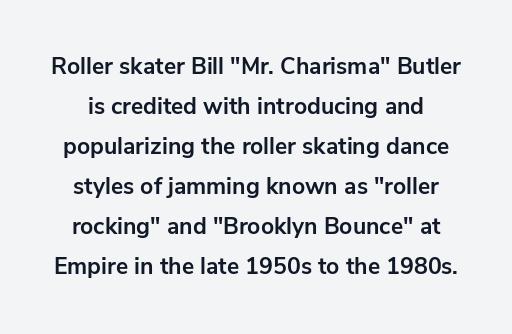
Q: Is the text bold? A: Yes.
Q: Is the text italic (slanted)? A: No, it is upright.
Q: Is the text underlined? A: No.
Q: Is the spacing between letters normal or unusually wide? A: Normal.
